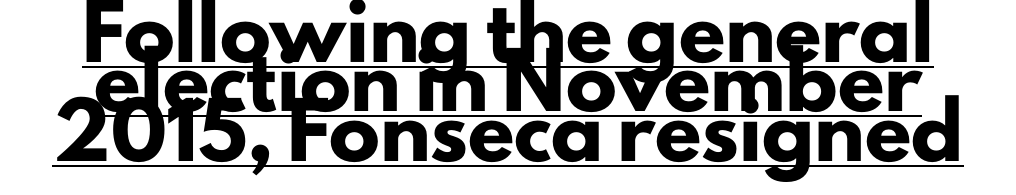
Font category for this specimen: sans-serif. The passage shown stacks its lines with hardly any gap. The letters stand straight up with perfectly vertical stems. Glance below the letters and you will spot a drawn line. In terms of weight, the rendering is a true, heavy bold. Looks like regular typesetting: each glyph gets only the width it needs.
